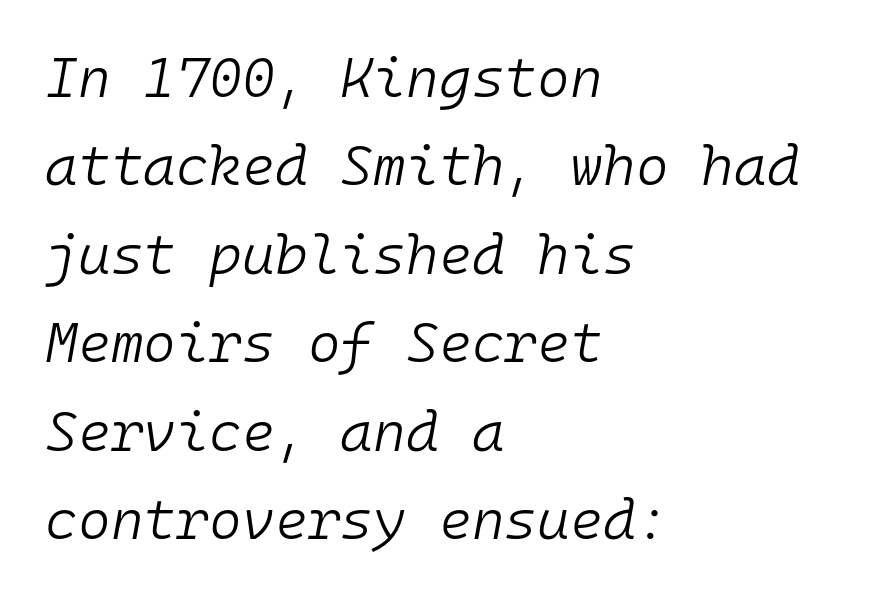
Q: Is the text bold? A: No.
Q: Is the text italic (slanted)? A: Yes, it leans right by about 10 degrees.
Q: Is the text underlined? A: No.
Q: How is the paragraph aligned? A: Left-aligned.
Q: Is the spacing between letters normal or unusually wide? A: Normal.
Q: Is the spacing between lines tight, normal or loose? A: Normal.
Q: Width (condensed, normal, or wide)? A: Normal.
Q: Stroke contrast? A: Low.
Q: x-height? A: Medium.
Q: Monospaced? A: Yes.
